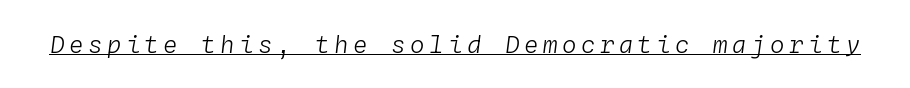
{"italic": "yes", "lean": "right", "slant_degrees": 4, "bold": "no", "underline": "yes", "glyph_px": 24}
